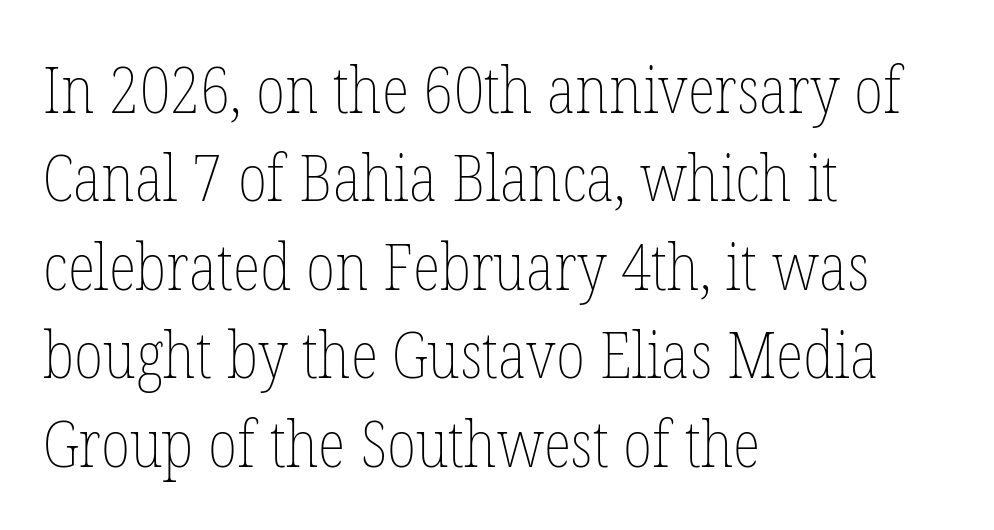
The image shows 65 px thin, condensed type, upright; set left-aligned, normal line spacing (1.36x), normal letter spacing, not underlined; low stroke contrast and a medium x-height.
